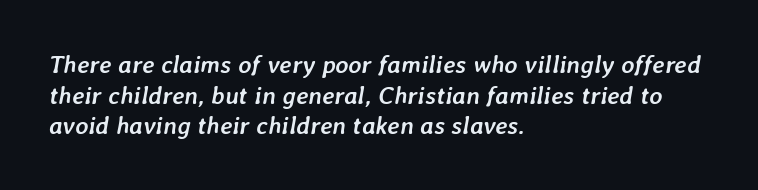
The letters are bold, with thick, heavy strokes. Nobody drew a line under any word here. A typesetter would call this zero additional tracking. Horizontal alignment here is leftward, the default for most running prose.
